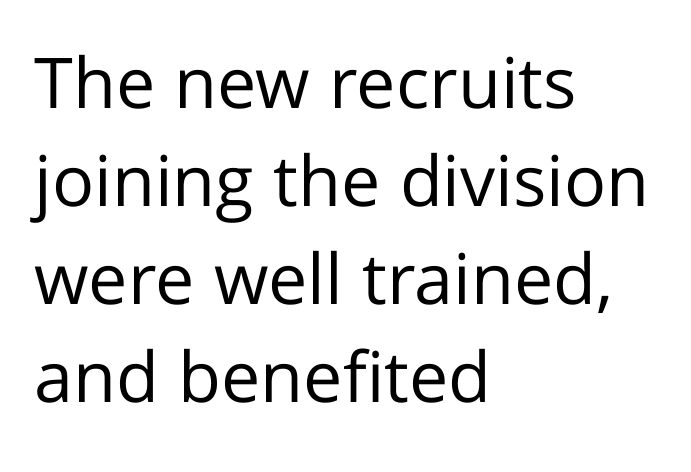
{"serif": "no", "italic": "no", "bold": "no", "weight": "regular", "width": "normal", "stroke_contrast": "low", "x_height": "medium", "monospaced": "no", "underline": "no", "align": "left", "line_spacing": "normal", "line_spacing_ratio": 1.4, "letter_spacing": "normal", "letter_spacing_em": 0.0, "glyph_px": 70}
